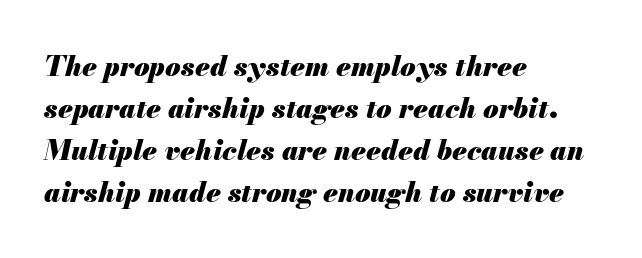
These lines stack with their left ends in a neat column. The letterforms sit shoulder to shoulder at normal distance. Letters rest on an invisible, unmarked baseline. An italicized treatment has been applied to the whole sample. The leading is moderate, giving the passage an even texture.
